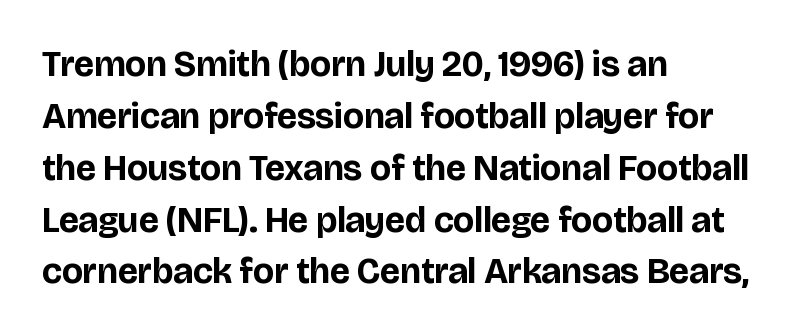
This is roman type, the default non-slanted kind. Where is the straight margin? On the left. The passage shown is typeset with a sans-serif family. Each letter keeps its own natural width here, so spacing adapts to shape.
